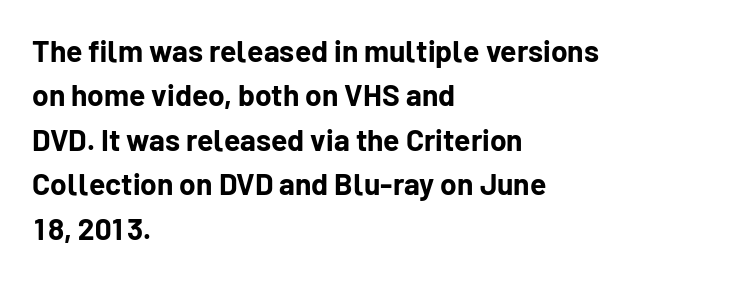
Look at the bottom of the vertical strokes: they stop flat, with no serifs. Honestly, the row spacing looks completely unremarkable. These lines were composed using upright roman letters. Do the characters align in a grid? No, the font is proportional. Does the weight exceed regular? Yes, all the way to bold. The lines in this sample share a left origin and differ only in where they stop.
